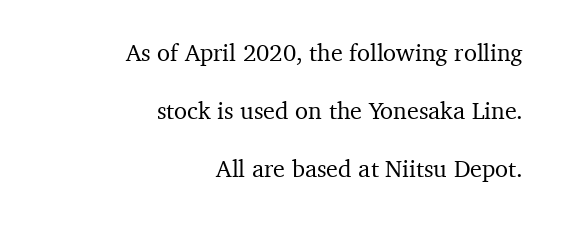
The image shows 24 px text type, upright; set right-aligned, loose line spacing (2.41x), normal letter spacing, not underlined.
